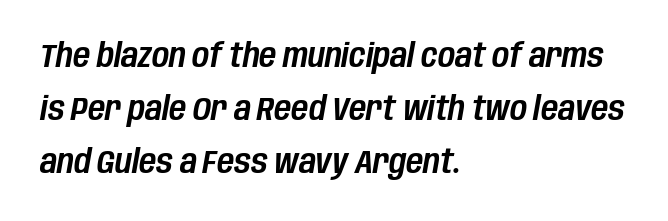
The image shows 33 px condensed type, italic (leaning right); set left-aligned, normal line spacing (1.6x), normal letter spacing, not underlined; low stroke contrast and a large x-height.
